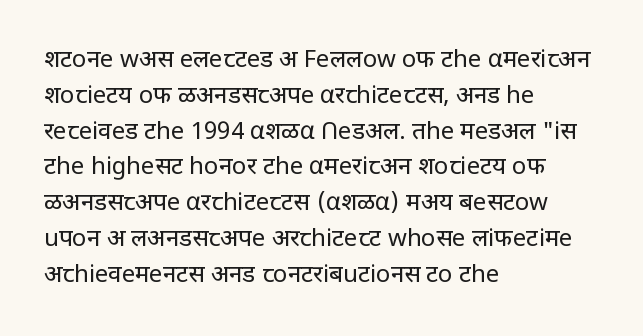
{"italic": "no", "bold": "no", "underline": "no", "align": "left", "line_spacing": "normal", "line_spacing_ratio": 1.49, "letter_spacing": "normal", "letter_spacing_em": 0.0, "glyph_px": 24}
